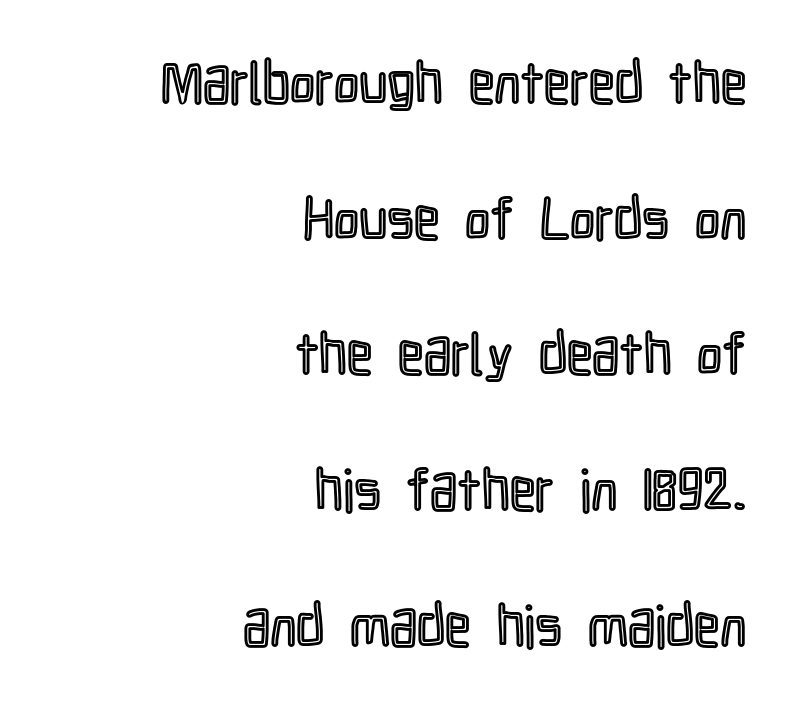
Reading down the block, your eye finds every line finishing at a fixed right position. These lines stand farther apart than default settings would place them. Is the letter spacing exaggerated? No — it looks like the ordinary default. The gap between lines stays unmarked. Designer's note — italics off, roman on.
